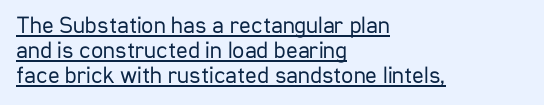
{"italic": "no", "bold": "no", "underline": "yes", "align": "left", "line_spacing": "tight", "line_spacing_ratio": 1.05, "letter_spacing": "normal", "letter_spacing_em": 0.0, "glyph_px": 24}
